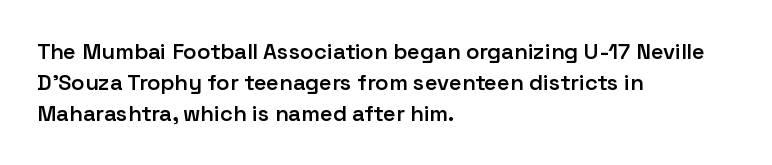
{"italic": "no", "bold": "semi", "underline": "no", "align": "left", "line_spacing": "normal", "line_spacing_ratio": 1.4, "letter_spacing": "normal", "letter_spacing_em": 0.0, "glyph_px": 22}
